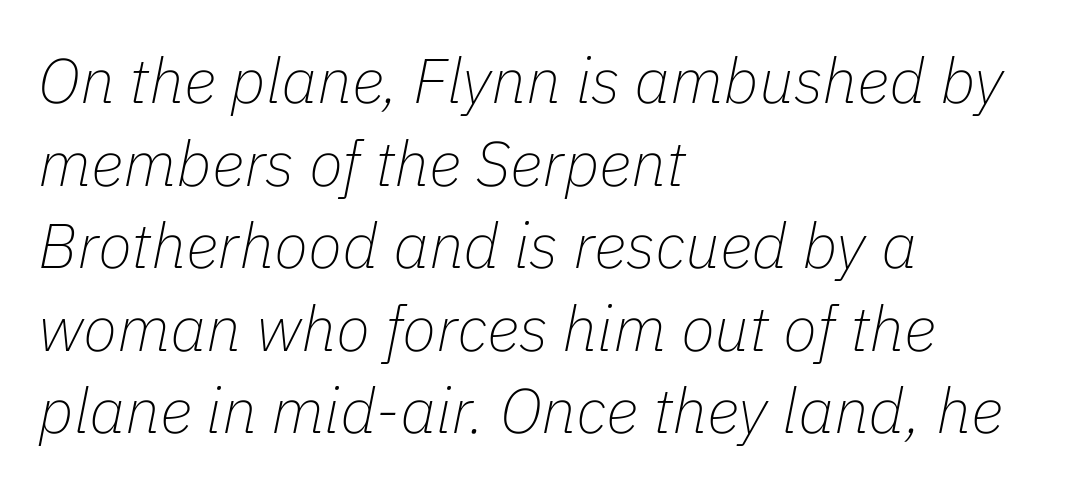
Q: Is the text bold? A: No.
Q: Is the text italic (slanted)? A: Yes, it leans right by about 11 degrees.
Q: Is the text underlined? A: No.
Q: How is the paragraph aligned? A: Left-aligned.
Q: Is the spacing between letters normal or unusually wide? A: Normal.
Q: Is the spacing between lines tight, normal or loose? A: Normal.
Q: Width (condensed, normal, or wide)? A: Normal.
Q: Stroke contrast? A: Low.
Q: x-height? A: Medium.
Q: Monospaced? A: No.
